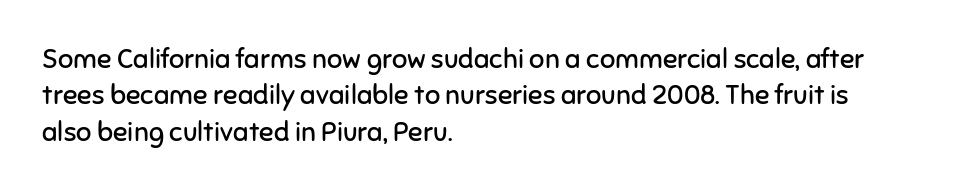
{"italic": "no", "bold": "no", "underline": "no", "align": "left", "line_spacing": "normal", "line_spacing_ratio": 1.35, "letter_spacing": "normal", "letter_spacing_em": 0.0, "glyph_px": 27}
